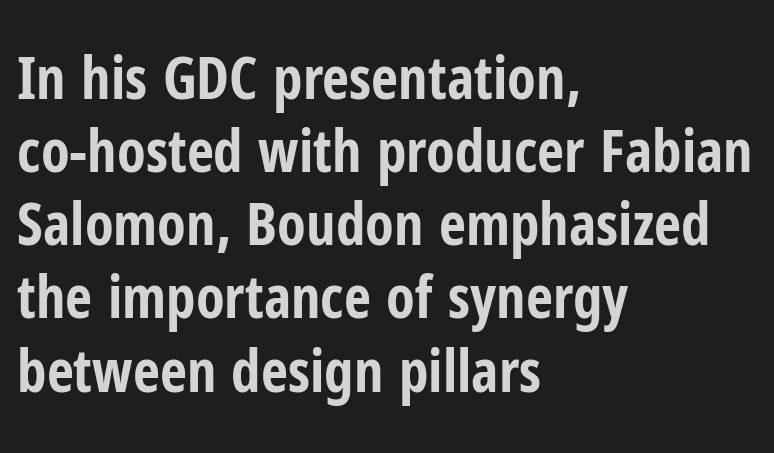
Q: Is the text bold? A: Yes.
Q: Is the text italic (slanted)? A: No, it is upright.
Q: Is the typeface a serif or a sans-serif typeface? A: Sans-serif.
Q: Is the text underlined? A: No.
Q: How is the paragraph aligned? A: Left-aligned.
Q: Is the spacing between letters normal or unusually wide? A: Normal.
Q: Width (condensed, normal, or wide)? A: Condensed.
Q: Stroke contrast? A: Low.
Q: x-height? A: Medium.
Q: Monospaced? A: No.
